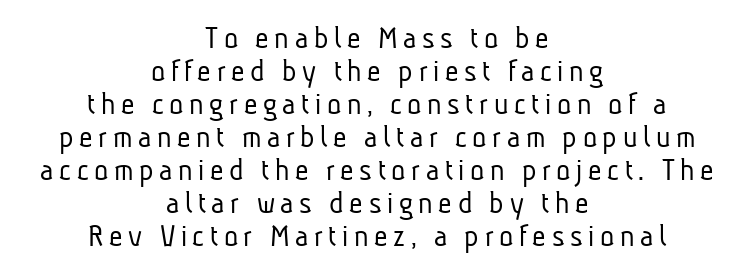
{"serif": "no", "bold": "no", "weight": "light", "width": "condensed", "stroke_contrast": "low", "x_height": "medium", "monospaced": "no", "underline": "no", "align": "center", "line_spacing": "tight", "line_spacing_ratio": 1.0, "glyph_px": 33}
